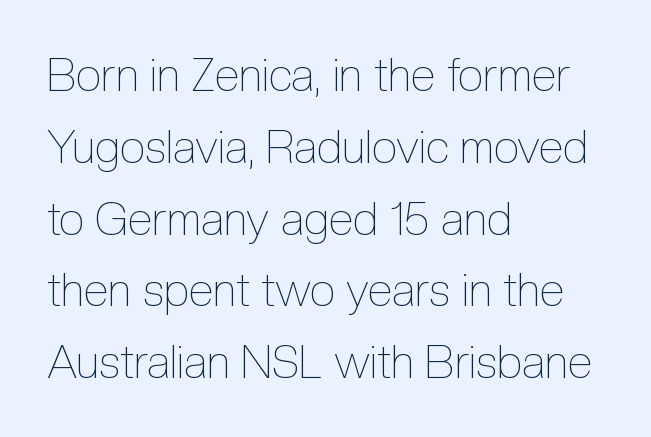
Q: Is the text bold? A: No.
Q: Is the text italic (slanted)? A: No, it is upright.
Q: Is the text underlined? A: No.
Q: How is the paragraph aligned? A: Left-aligned.
Q: Is the spacing between letters normal or unusually wide? A: Normal.
Q: Is the spacing between lines tight, normal or loose? A: Normal.
Q: Width (condensed, normal, or wide)? A: Condensed.
Q: x-height? A: Medium.
Q: Monospaced? A: No.
